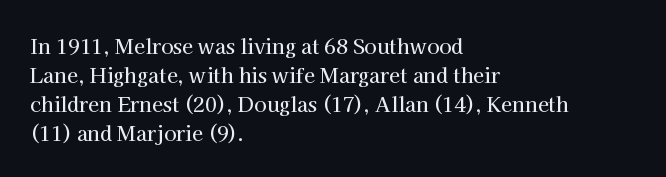
{"italic": "no", "underline": "no", "align": "left", "line_spacing": "normal", "line_spacing_ratio": 1.45, "letter_spacing": "normal", "letter_spacing_em": 0.0, "glyph_px": 20}
